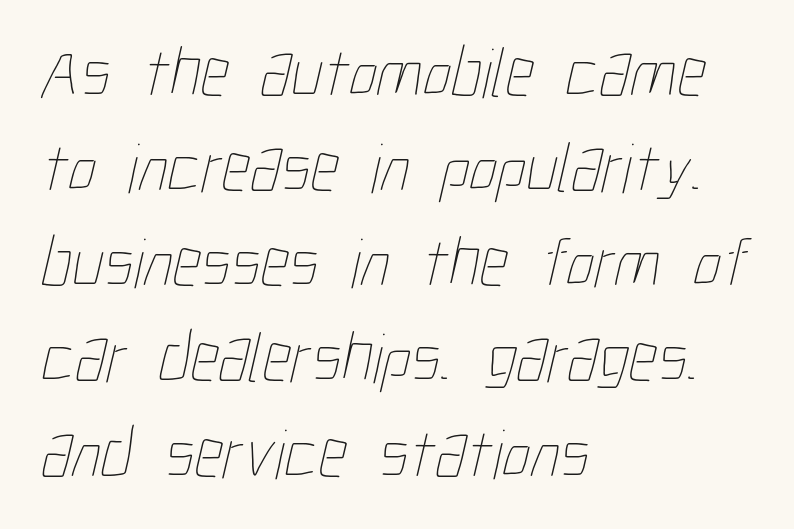
Vertical stems look standard width or narrower in stroke. Leftover space on each line is placed entirely after the last word. Characters follow at the spacing the type designer built in. Here the designer chose a conventional face with non-uniform glyph widths. Vertical spacing — default. The gap between lines stays unmarked.
